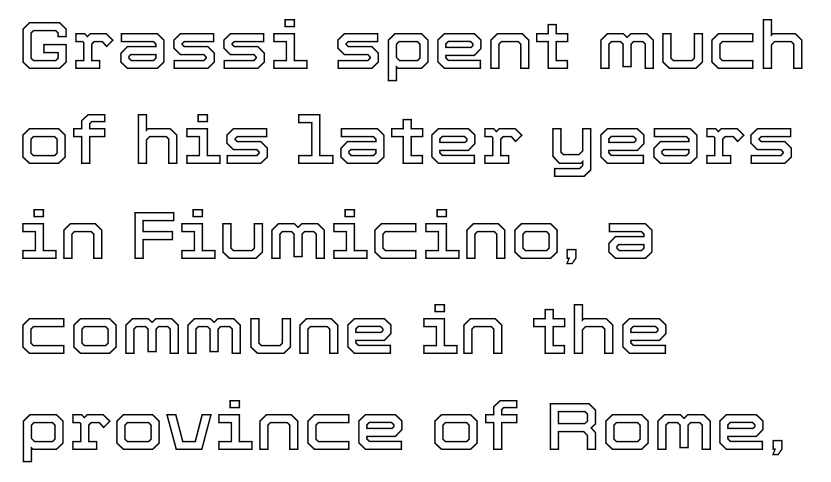
Observe the ordinary spacing: letters are neighbours, not strangers. What's the leading like? Ordinary, nothing unusual. Check under the words: just untouched page. The setting favours the left margin, as ordinary paragraphs usually do.
